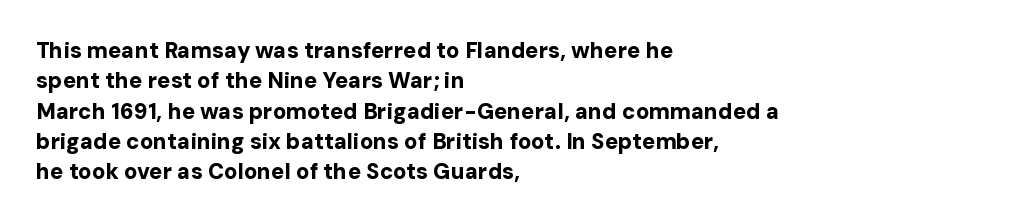
The paragraph shown leans on its left margin. The glyphs have the mass of a bold cut. How are the letters spaced? Ordinarily, with no added tracking. This sample uses an upright cut, with every glyph sitting square on the baseline.
